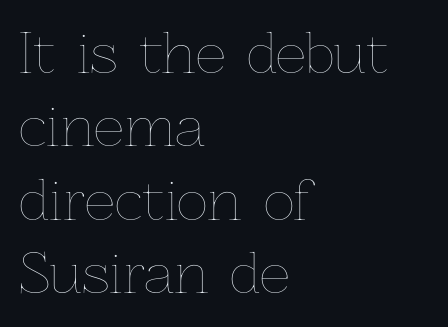
{"italic": "no", "bold": "no", "weight": "thin", "width": "normal", "stroke_contrast": "low", "x_height": "medium", "monospaced": "no", "underline": "no", "align": "left", "line_spacing": "normal", "line_spacing_ratio": 1.36, "letter_spacing": "normal", "letter_spacing_em": 0.0, "glyph_px": 54}
